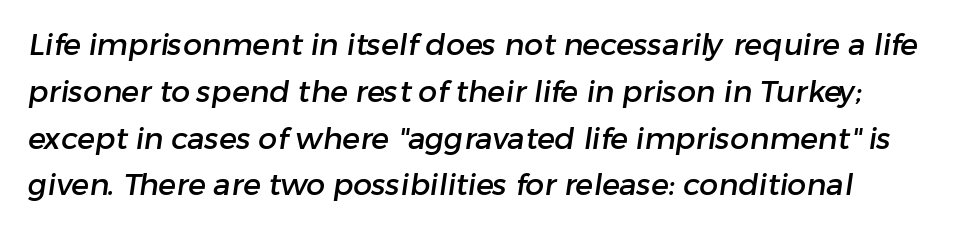
Q: Is the typeface a serif or a sans-serif typeface? A: Sans-serif.
Q: Is the text underlined? A: No.
Q: How is the paragraph aligned? A: Left-aligned.
Q: Is the spacing between letters normal or unusually wide? A: Normal.
Q: Is the spacing between lines tight, normal or loose? A: Normal.
Q: Width (condensed, normal, or wide)? A: Normal.
Q: Stroke contrast? A: Low.
Q: x-height? A: Medium.
Q: Monospaced? A: No.
